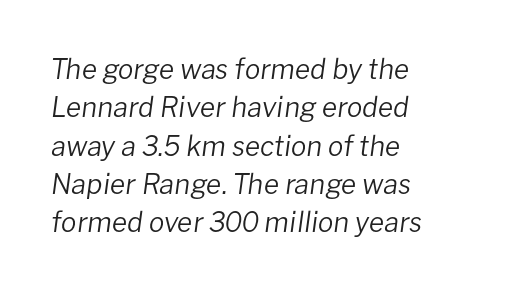
A typesetter would call this zero additional tracking. Spacing verdict: proportional, widths tailored to each character. In CSS terms this would be text-align: left. Is this a heavy cut? Hardly; it is regular or lighter.
